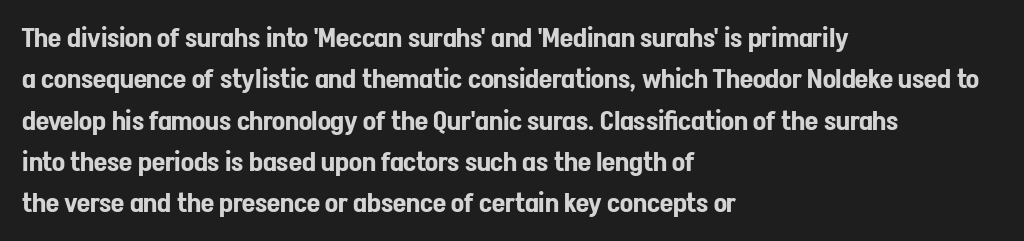
Successive baselines arrive at the customary interval. Short and long lines alike share a common starting point at left. Italic: no, the glyphs are upright roman. Short note: letters normally spaced. Quick note: underline off.
